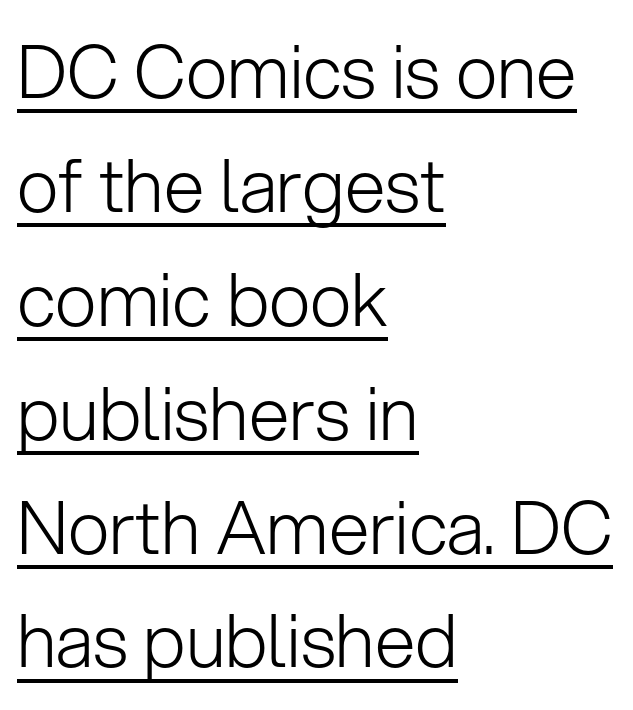
{"serif": "no", "italic": "no", "bold": "no", "weight": "light", "width": "normal", "stroke_contrast": "low", "x_height": "medium", "monospaced": "no", "underline": "yes", "align": "left", "line_spacing": "normal", "line_spacing_ratio": 1.56, "letter_spacing": "normal", "letter_spacing_em": 0.0, "glyph_px": 73}
